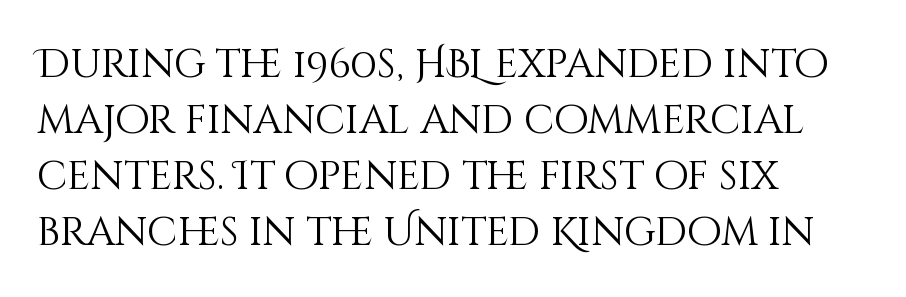
Notice how the passage keeps a crisp vertical edge on the left only. The type is set solid horizontally, with unmodified tracking. The typeface has the unassuming heft of standard copy or less. Character widths vary here, with narrow letters taking less room than wide ones. A typesetter would call this leading conventional body-copy spacing. Type without underlining.
